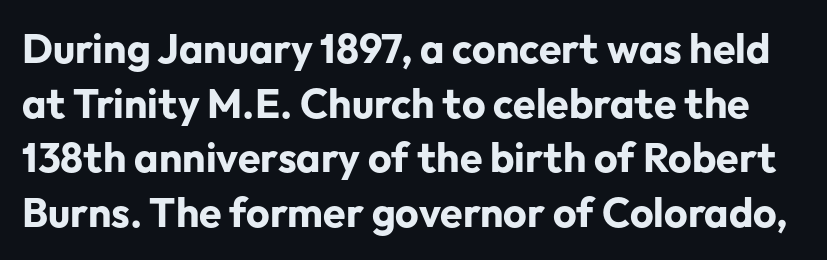
The image shows 41 px bold sans-serif type, upright; set normal line spacing (1.33x), normal letter spacing, not underlined; low stroke contrast and a medium x-height.
